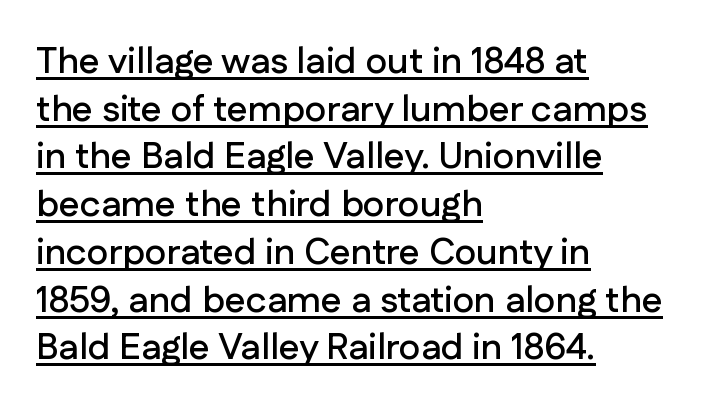
Q: Is the text italic (slanted)? A: No, it is upright.
Q: Is the typeface a serif or a sans-serif typeface? A: Sans-serif.
Q: Is the text underlined? A: Yes.
Q: How is the paragraph aligned? A: Left-aligned.
Q: Is the spacing between letters normal or unusually wide? A: Normal.
Q: Is the spacing between lines tight, normal or loose? A: Normal.
Q: Width (condensed, normal, or wide)? A: Normal.
Q: Stroke contrast? A: Low.
Q: x-height? A: Medium.
Q: Monospaced? A: No.
